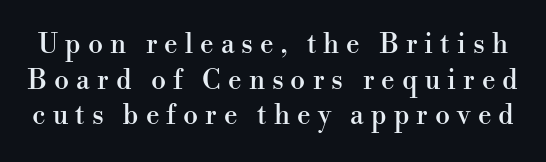
The image shows 27 px text type, upright; set normal line spacing (1.32x), unusually wide letter spacing (+0.26 em), not underlined.
